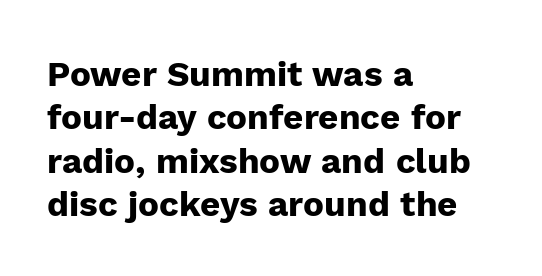
Q: Is the text bold? A: Yes.
Q: Is the text italic (slanted)? A: No, it is upright.
Q: Is the typeface a serif or a sans-serif typeface? A: Sans-serif.
Q: Is the text underlined? A: No.
Q: How is the paragraph aligned? A: Left-aligned.
Q: Is the spacing between letters normal or unusually wide? A: Normal.
Q: Width (condensed, normal, or wide)? A: Normal.
Q: Stroke contrast? A: Low.
Q: x-height? A: Medium.
Q: Monospaced? A: No.
